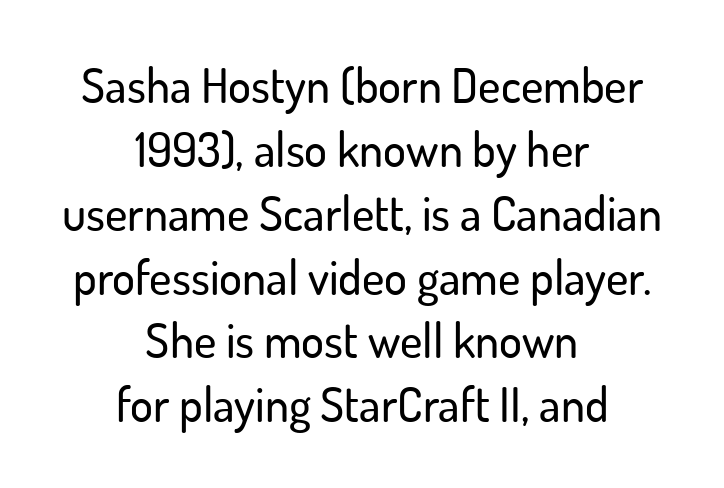
The image shows 48 px sans-serif type, upright; set centered, normal line spacing (1.33x), normal letter spacing, not underlined; low stroke contrast and a small x-height.
